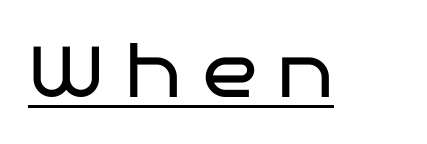
{"serif": "no", "italic": "no", "bold": "no", "weight": "regular", "width": "wide", "stroke_contrast": "low", "x_height": "large", "monospaced": "no", "underline": "yes", "letter_spacing": "wide", "letter_spacing_em": 0.29, "glyph_px": 72}
